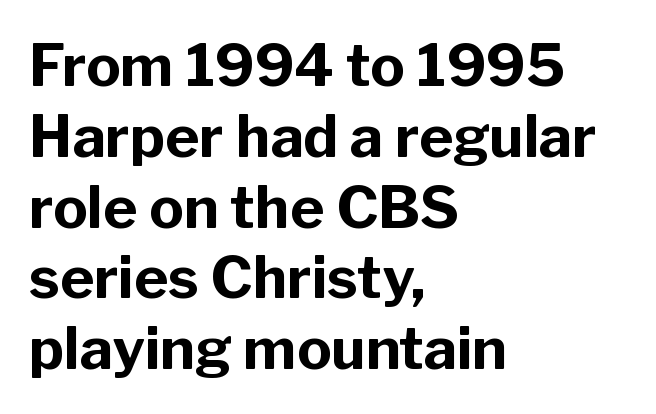
The area under the type is left untouched. In CSS terms this would be text-align: left. Its strokes are broad and dark, the hallmark of bold type. Short note: letters normally spaced. Serif or sans? Sans — the stroke terminals are bare. Character widths vary here, with narrow letters taking less room than wide ones.
